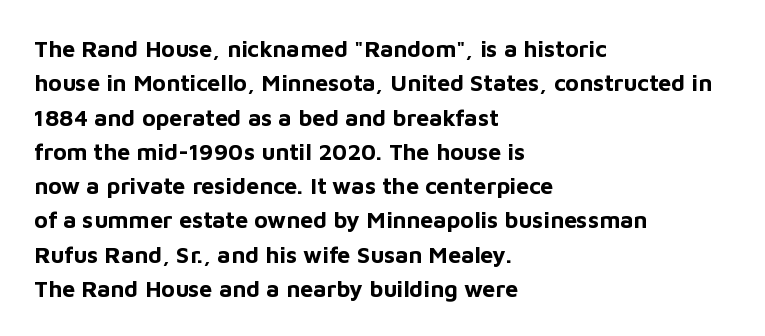
Q: Is the text bold? A: Yes.
Q: Is the text italic (slanted)? A: No, it is upright.
Q: Is the text underlined? A: No.
Q: How is the paragraph aligned? A: Left-aligned.
Q: Is the spacing between letters normal or unusually wide? A: Normal.
Q: Is the spacing between lines tight, normal or loose? A: Normal.
